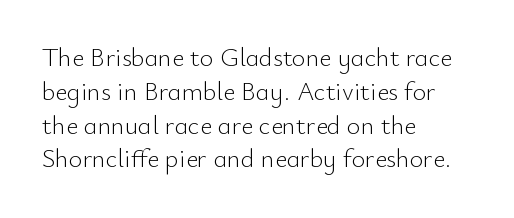
Q: Is the text bold? A: No.
Q: Is the text italic (slanted)? A: No, it is upright.
Q: Is the text underlined? A: No.
Q: How is the paragraph aligned? A: Left-aligned.
Q: Is the spacing between letters normal or unusually wide? A: Normal.
Q: Is the spacing between lines tight, normal or loose? A: Normal.
